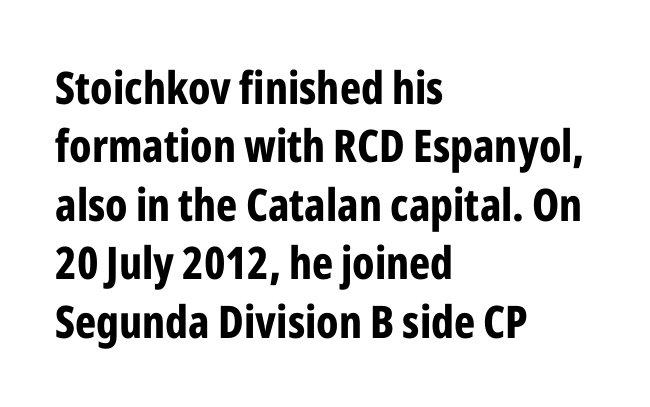
Q: Is the text bold? A: Yes.
Q: Is the text italic (slanted)? A: No, it is upright.
Q: Is the typeface a serif or a sans-serif typeface? A: Sans-serif.
Q: Is the text underlined? A: No.
Q: How is the paragraph aligned? A: Left-aligned.
Q: Is the spacing between letters normal or unusually wide? A: Normal.
Q: Is the spacing between lines tight, normal or loose? A: Normal.
Q: Width (condensed, normal, or wide)? A: Condensed.
Q: Stroke contrast? A: Low.
Q: x-height? A: Medium.
Q: Monospaced? A: No.
